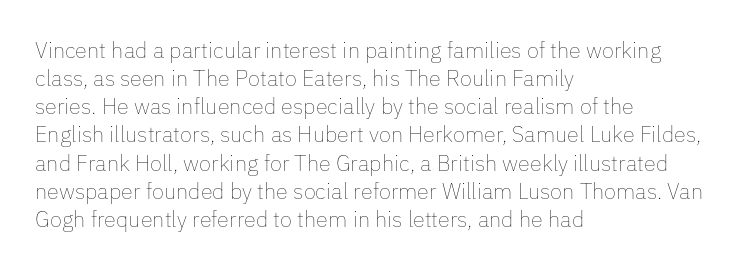
The image shows 22 px text type, upright; set left-aligned, normal line spacing (1.28x), normal letter spacing, not underlined.
